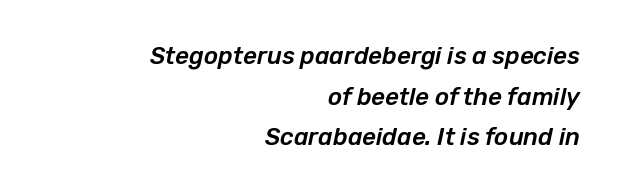
{"italic": "yes", "lean": "right", "slant_degrees": 12, "underline": "no", "align": "right", "line_spacing": "normal", "line_spacing_ratio": 1.69, "letter_spacing": "normal", "letter_spacing_em": 0.0, "glyph_px": 24}
